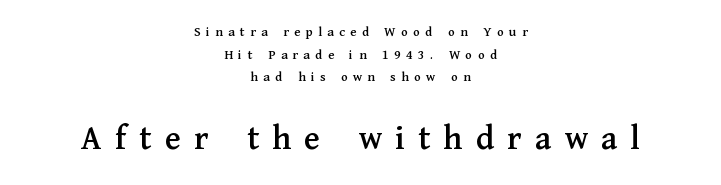
{"serif": "yes", "italic": "no", "width": "normal", "stroke_contrast": "medium", "x_height": "medium", "monospaced": "no", "underline": "no", "align": "center", "line_spacing": "normal", "line_spacing_ratio": 1.62, "letter_spacing": "wide", "letter_spacing_em": 0.38, "larger_block": "second", "size_ratio": 2.5, "glyph_px": 35}
